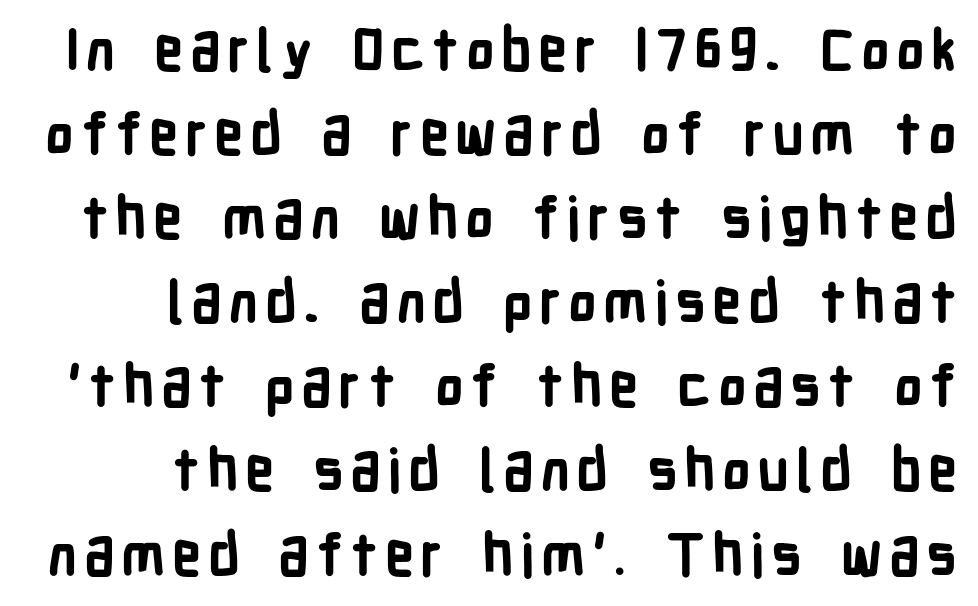
{"serif": "no", "italic": "no", "bold": "yes", "weight": "bold", "width": "condensed", "stroke_contrast": "low", "x_height": "medium", "monospaced": "no", "underline": "no", "align": "right", "line_spacing": "normal", "line_spacing_ratio": 1.45, "glyph_px": 58}
